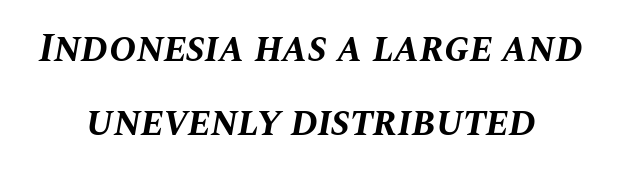
Q: Is the text bold? A: Yes.
Q: Is the text italic (slanted)? A: Yes, it leans right by about 10 degrees.
Q: Is the text underlined? A: No.
Q: Is the spacing between letters normal or unusually wide? A: Normal.
Q: Width (condensed, normal, or wide)? A: Normal.
Q: Stroke contrast? A: Medium.
Q: x-height? A: Large.
Q: Monospaced? A: No.
